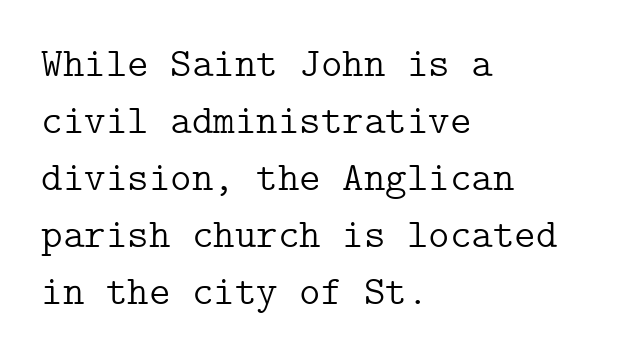
{"serif": "yes", "italic": "no", "bold": "no", "weight": "light", "width": "normal", "stroke_contrast": "low", "x_height": "medium", "underline": "no", "align": "left", "line_spacing": "normal", "line_spacing_ratio": 1.39, "letter_spacing": "normal", "letter_spacing_em": 0.0, "glyph_px": 41}
